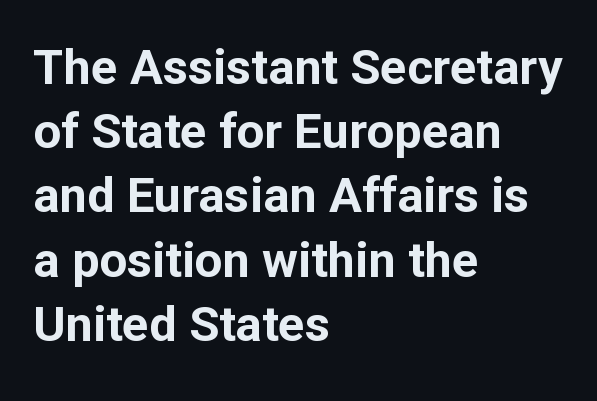
{"serif": "no", "italic": "no", "bold": "yes", "weight": "bold", "width": "normal", "stroke_contrast": "low", "x_height": "medium", "monospaced": "no", "underline": "no", "align": "left", "line_spacing": "normal", "line_spacing_ratio": 1.31, "letter_spacing": "normal", "letter_spacing_em": 0.0, "glyph_px": 49}
